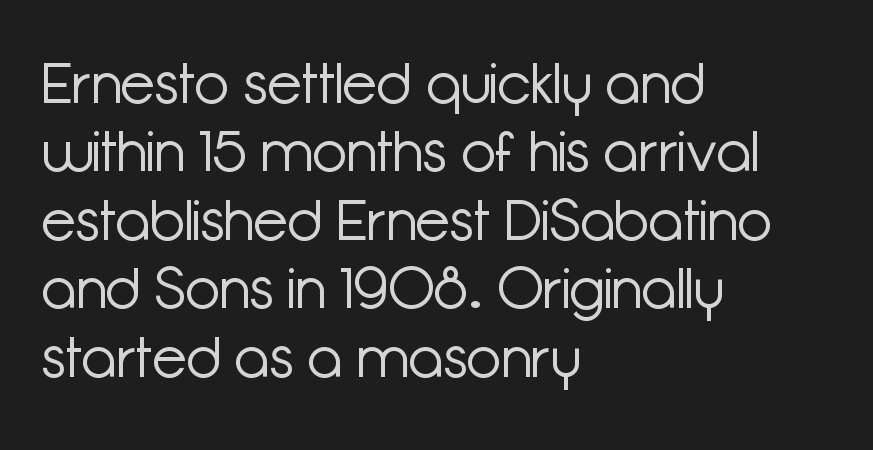
Q: Is the text bold? A: No.
Q: Is the text italic (slanted)? A: No, it is upright.
Q: Is the typeface a serif or a sans-serif typeface? A: Sans-serif.
Q: Is the text underlined? A: No.
Q: How is the paragraph aligned? A: Left-aligned.
Q: Is the spacing between letters normal or unusually wide? A: Normal.
Q: Width (condensed, normal, or wide)? A: Normal.
Q: Stroke contrast? A: Low.
Q: x-height? A: Medium.
Q: Monospaced? A: No.
